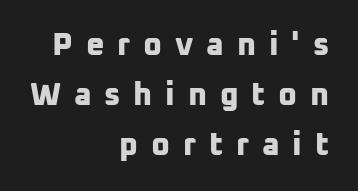
Q: Is the text bold? A: Yes.
Q: Is the typeface a serif or a sans-serif typeface? A: Sans-serif.
Q: Is the text underlined? A: No.
Q: How is the paragraph aligned? A: Right-aligned.
Q: Is the spacing between letters normal or unusually wide? A: Unusually wide.
Q: Is the spacing between lines tight, normal or loose? A: Normal.
Q: Width (condensed, normal, or wide)? A: Normal.
Q: Stroke contrast? A: Low.
Q: x-height? A: Medium.
Q: Monospaced? A: No.
